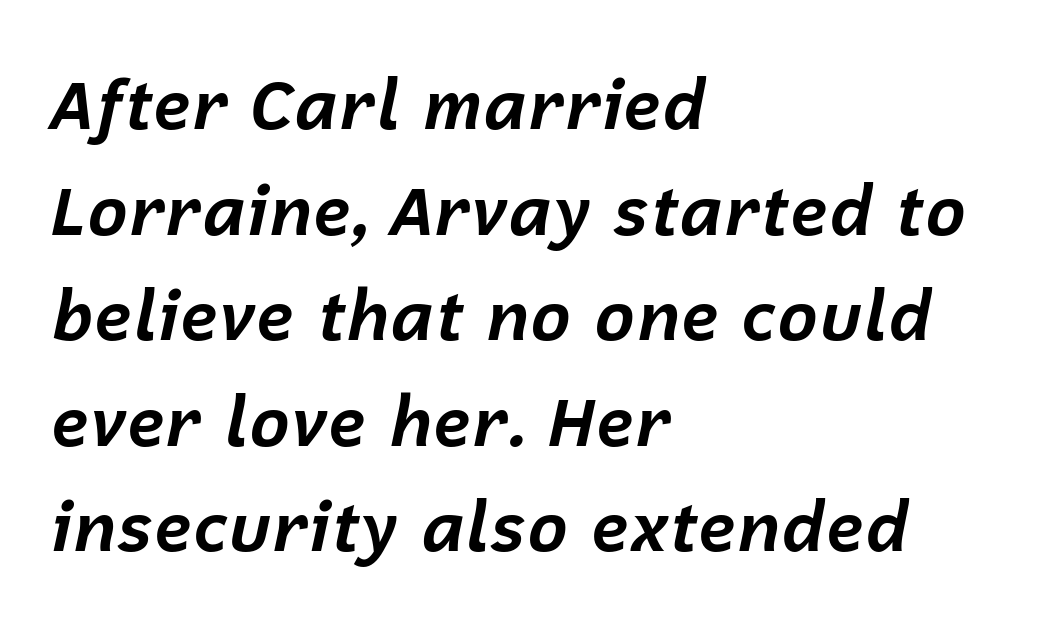
Q: Is the text bold? A: Yes.
Q: Is the text italic (slanted)? A: Yes, it leans right by about 12 degrees.
Q: Is the text underlined? A: No.
Q: How is the paragraph aligned? A: Left-aligned.
Q: Is the spacing between letters normal or unusually wide? A: Normal.
Q: Is the spacing between lines tight, normal or loose? A: Normal.
Q: Width (condensed, normal, or wide)? A: Normal.
Q: Stroke contrast? A: Low.
Q: x-height? A: Medium.
Q: Monospaced? A: No.
